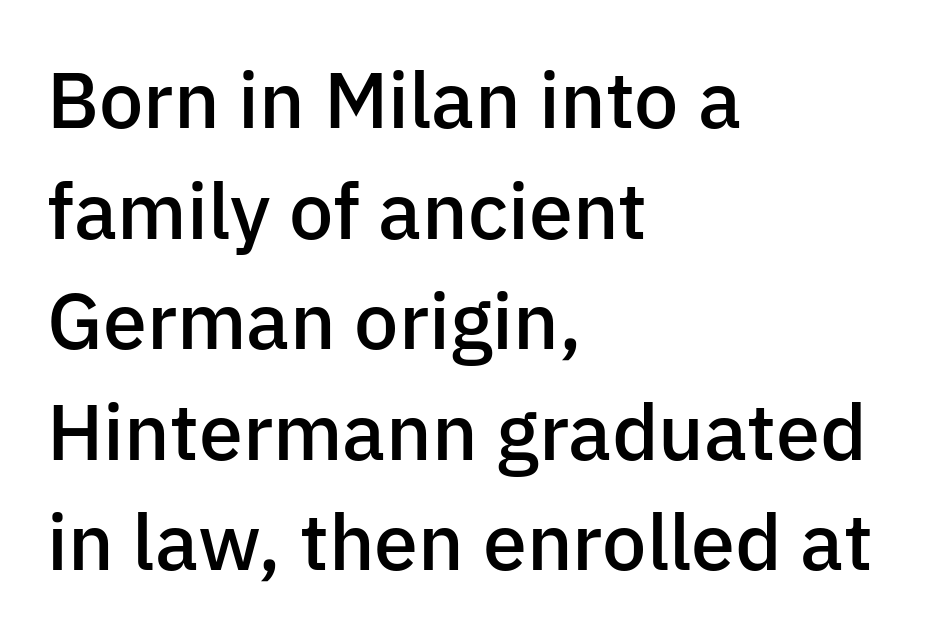
Q: Is the text bold? A: Semi-bold.
Q: Is the text italic (slanted)? A: No, it is upright.
Q: Is the typeface a serif or a sans-serif typeface? A: Sans-serif.
Q: Is the text underlined? A: No.
Q: How is the paragraph aligned? A: Left-aligned.
Q: Is the spacing between letters normal or unusually wide? A: Normal.
Q: Is the spacing between lines tight, normal or loose? A: Normal.
Q: Width (condensed, normal, or wide)? A: Normal.
Q: Stroke contrast? A: Low.
Q: x-height? A: Medium.
Q: Monospaced? A: No.
